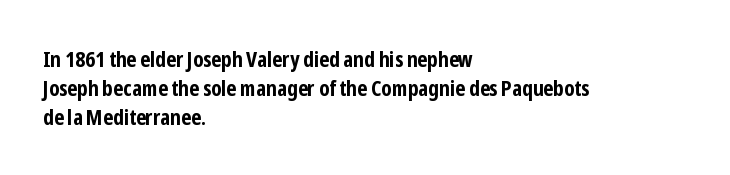
{"italic": "no", "bold": "yes", "underline": "no", "align": "left", "line_spacing": "normal", "line_spacing_ratio": 1.31, "letter_spacing": "normal", "letter_spacing_em": 0.0, "glyph_px": 22}
